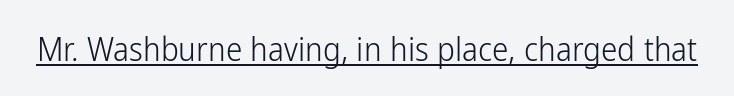
Default kerning and tracking; the words read as compact shapes. Think of a printed novel: that variable character pitch is what you see here. This rendering employs a face without finishing strokes, i.e., a sans-serif. The letters stand upright; this is a roman face. Heft: none added — not bold. Does a line run under the words? Yes, clearly.
